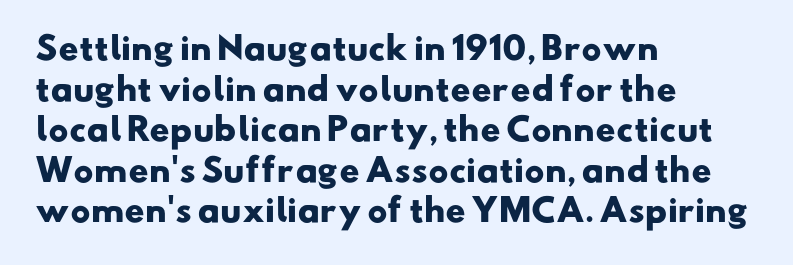
{"serif": "no", "bold": "yes", "weight": "heavy", "width": "wide", "stroke_contrast": "low", "x_height": "small", "monospaced": "no", "underline": "no", "align": "left", "line_spacing": "normal", "line_spacing_ratio": 1.31, "letter_spacing": "normal", "letter_spacing_em": 0.0, "glyph_px": 31}
